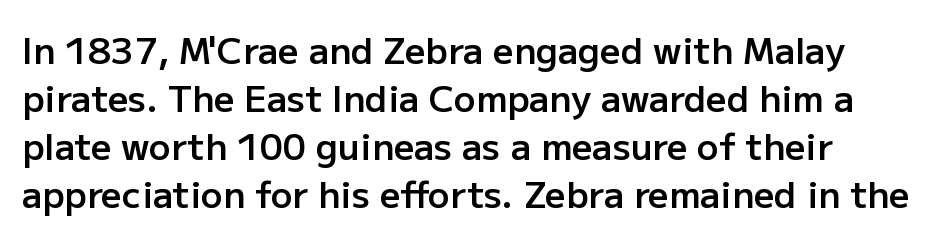
The tracking reads as untouched default to a designer's eye. Character widths vary here, with narrow letters taking less room than wide ones. Check under the words: just untouched page. Style check: upright. Unlike a traditional serif, this face leaves its strokes unadorned. I'd describe the lettering as semibold — firm but not a full bold.
